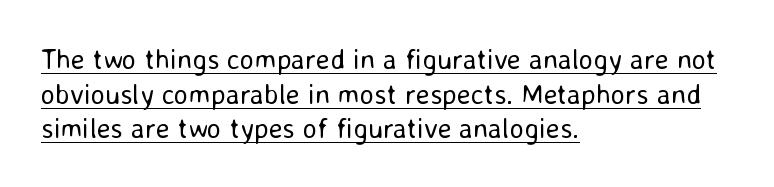
{"serif": "no", "italic": "no", "bold": "no", "weight": "regular", "width": "normal", "stroke_contrast": "low", "x_height": "medium", "monospaced": "no", "underline": "yes", "align": "left", "line_spacing_ratio": 1.24, "letter_spacing": "normal", "letter_spacing_em": 0.0, "glyph_px": 28}
